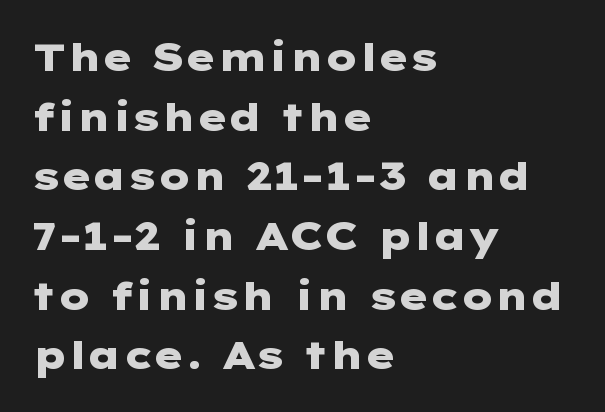
The foot of each line stays bare and open. This is heavy type, rendered in bold. A student would call this left alignment; a typographer would say flush left, rag right. The typeface chosen for these lines omits serifs. The block of text has a typical density, with ordinary space between rows.
